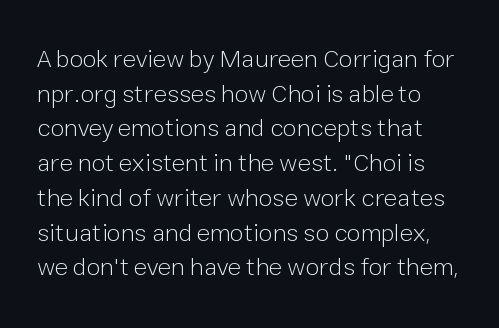
The image shows 25 px text type, upright; set normal line spacing (1.39x), normal letter spacing, not underlined.
